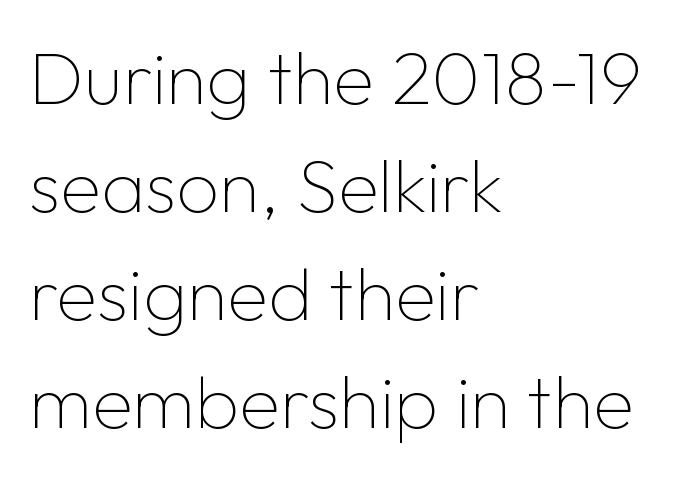
Quick note: underline off. The leading is moderate, giving the passage an even texture. Default kerning and tracking; the words read as compact shapes. Vertical strokes here are truly vertical.
